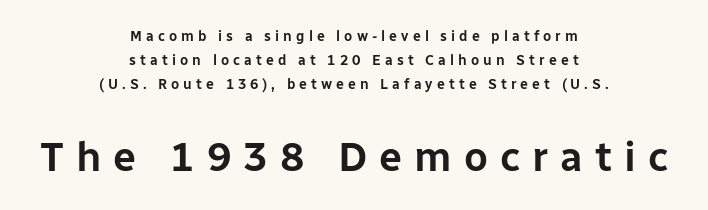
Q: Is the text italic (slanted)? A: No, it is upright.
Q: Is the typeface a serif or a sans-serif typeface? A: Sans-serif.
Q: Is the text underlined? A: No.
Q: How is the paragraph aligned? A: Centered.
Q: Is the spacing between letters normal or unusually wide? A: Unusually wide.
Q: Which block of text is set in a larger size, the first (top) or the second (bottom)? A: The second (bottom) one.
Q: Width (condensed, normal, or wide)? A: Normal.
Q: Stroke contrast? A: Low.
Q: x-height? A: Medium.
Q: Monospaced? A: No.
